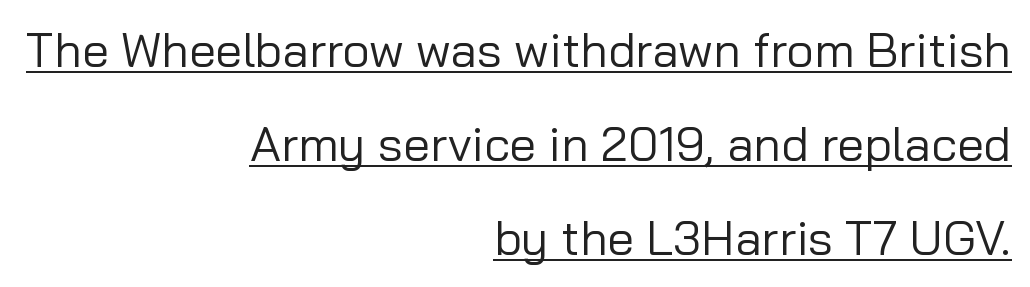
A typesetter would call this leading open, well beyond the default. Proportional: the letters do not fall into vertical columns. Regarding serifs, this sample does without them. You can see a thin bar hugging the bottom of the glyphs.
